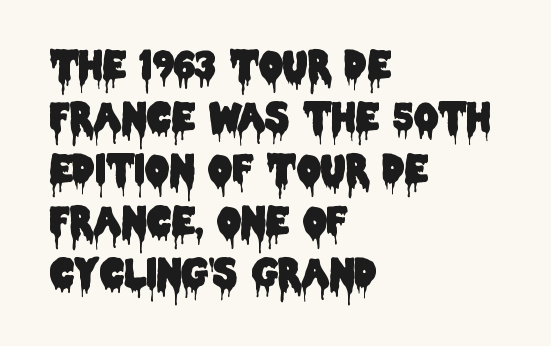
The image shows 38 px condensed sans-serif type, upright; set left-aligned, normal line spacing (1.37x), normal letter spacing, not underlined; low stroke contrast and a large x-height.
